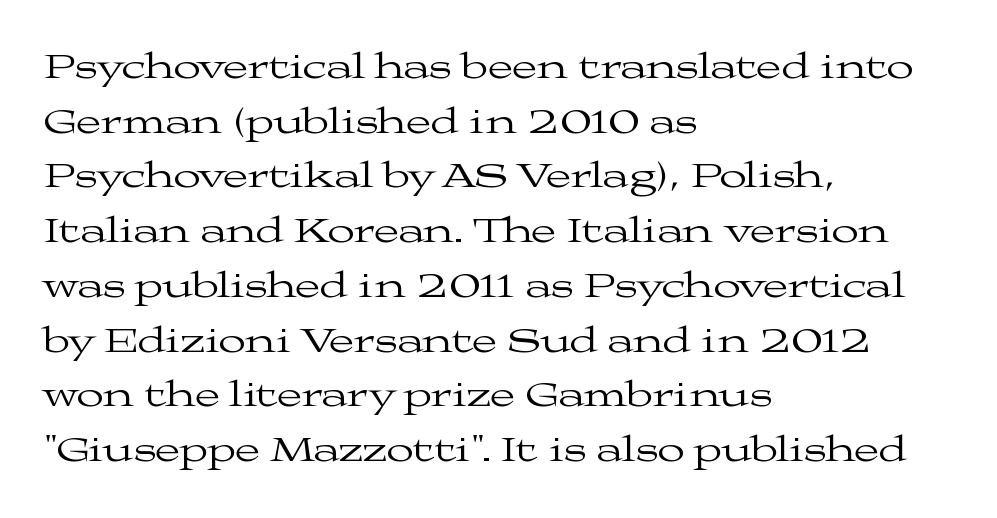
You could call the tracking neutral — neither tight nor loose. The rag falls on the right side of this text block. The specimen omits any rule beneath the text block's lines. In terms of leading, this rendering sits right in the middle. Posture: upright roman. The strokes carry an ordinary text weight at most.
